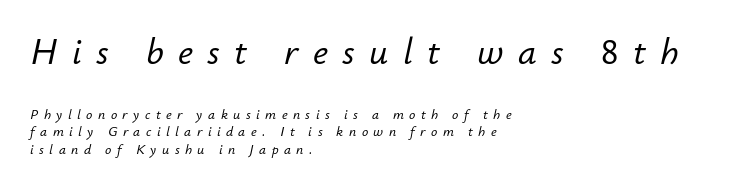
{"italic": "yes", "lean": "right", "slant_degrees": 12, "width": "normal", "stroke_contrast": "low", "x_height": "small", "monospaced": "no", "underline": "no", "align": "left", "line_spacing": "normal", "line_spacing_ratio": 1.25, "letter_spacing": "wide", "letter_spacing_em": 0.39, "larger_block": "first", "size_ratio": 2.64, "glyph_px": 37}
